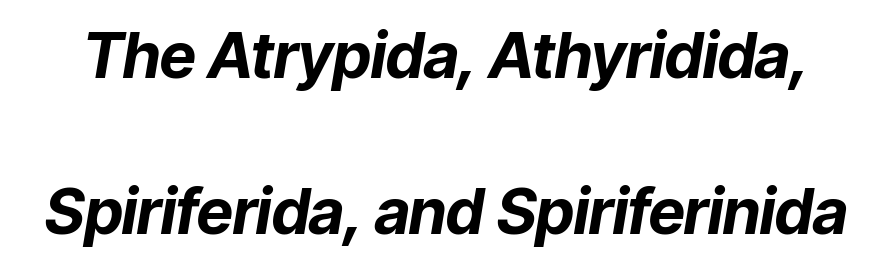
Q: Is the text bold? A: Yes.
Q: Is the text italic (slanted)? A: Yes, it leans right by about 9 degrees.
Q: Is the text underlined? A: No.
Q: Is the spacing between letters normal or unusually wide? A: Normal.
Q: Is the spacing between lines tight, normal or loose? A: Loose.
Q: Width (condensed, normal, or wide)? A: Normal.
Q: Stroke contrast? A: Low.
Q: x-height? A: Medium.
Q: Monospaced? A: No.
